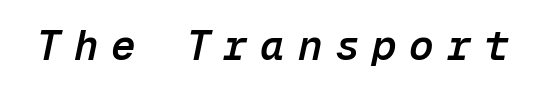
{"italic": "yes", "lean": "right", "slant_degrees": 12, "bold": "semi", "weight": "semibold", "width": "normal", "stroke_contrast": "low", "x_height": "medium", "monospaced": "yes", "underline": "no", "letter_spacing": "wide", "letter_spacing_em": 0.31, "glyph_px": 41}
